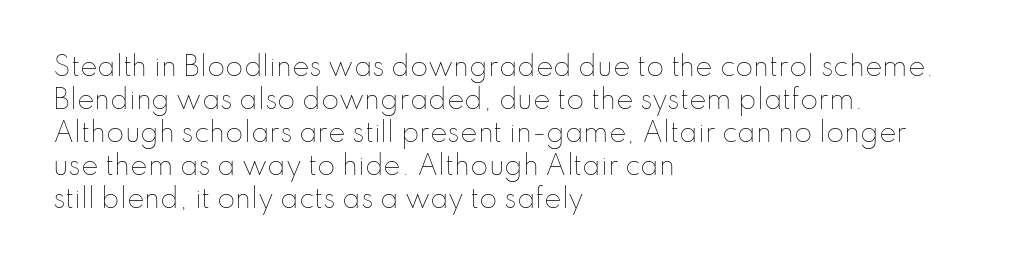
Q: Is the text bold? A: No.
Q: Is the text italic (slanted)? A: No, it is upright.
Q: Is the text underlined? A: No.
Q: How is the paragraph aligned? A: Left-aligned.
Q: Is the spacing between letters normal or unusually wide? A: Normal.
Q: Is the spacing between lines tight, normal or loose? A: Normal.
